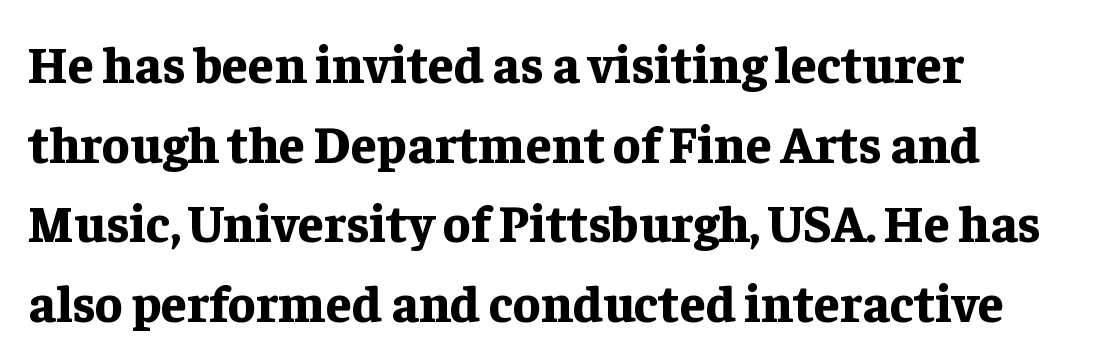
Q: Is the text bold? A: Yes.
Q: Is the text italic (slanted)? A: No, it is upright.
Q: Is the typeface a serif or a sans-serif typeface? A: Serif.
Q: Is the text underlined? A: No.
Q: Is the spacing between letters normal or unusually wide? A: Normal.
Q: Is the spacing between lines tight, normal or loose? A: Normal.
Q: Width (condensed, normal, or wide)? A: Normal.
Q: Stroke contrast? A: Low.
Q: x-height? A: Medium.
Q: Monospaced? A: No.
